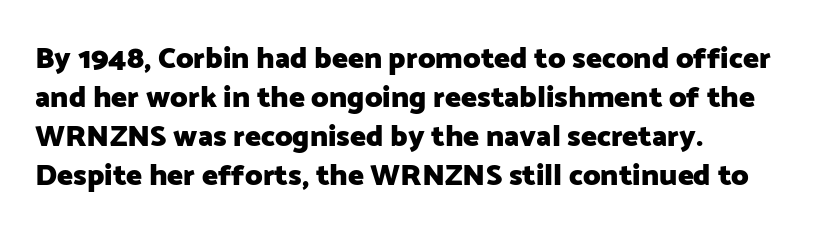
{"serif": "no", "italic": "no", "bold": "yes", "weight": "heavy", "width": "normal", "stroke_contrast": "low", "x_height": "medium", "monospaced": "no", "underline": "no", "align": "left", "line_spacing": "normal", "line_spacing_ratio": 1.3, "letter_spacing": "normal", "letter_spacing_em": 0.0, "glyph_px": 30}
